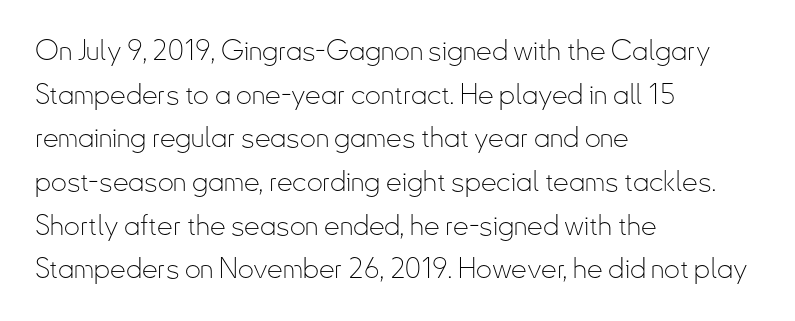
The image shows 28 px thin, condensed sans-serif type, upright; set left-aligned, normal line spacing (1.56x), normal letter spacing, not underlined; low stroke contrast and a small x-height.
